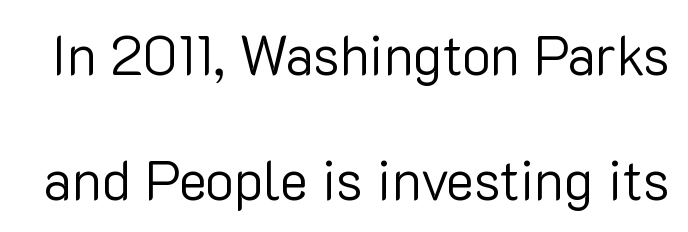
Q: Is the text bold? A: No.
Q: Is the text italic (slanted)? A: No, it is upright.
Q: Is the typeface a serif or a sans-serif typeface? A: Sans-serif.
Q: Is the text underlined? A: No.
Q: Is the spacing between letters normal or unusually wide? A: Normal.
Q: Is the spacing between lines tight, normal or loose? A: Loose.
Q: Width (condensed, normal, or wide)? A: Normal.
Q: Stroke contrast? A: Low.
Q: x-height? A: Medium.
Q: Monospaced? A: No.
